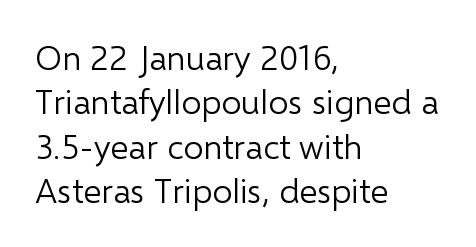
The area under the type is left untouched. Students, note that the glyphs here touch the page at normal intervals. Letterform terminals end flat and unadorned throughout the passage. Upright lettering throughout.
